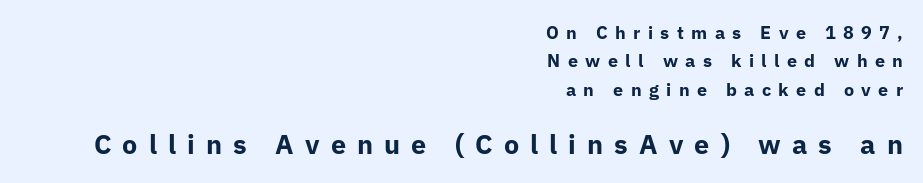
{"italic": "no", "bold": "yes", "underline": "no", "align": "right", "line_spacing": "normal", "line_spacing_ratio": 1.57, "letter_spacing": "wide", "letter_spacing_em": 0.41, "larger_block": "second", "size_ratio": 1.5, "glyph_px": 27}
